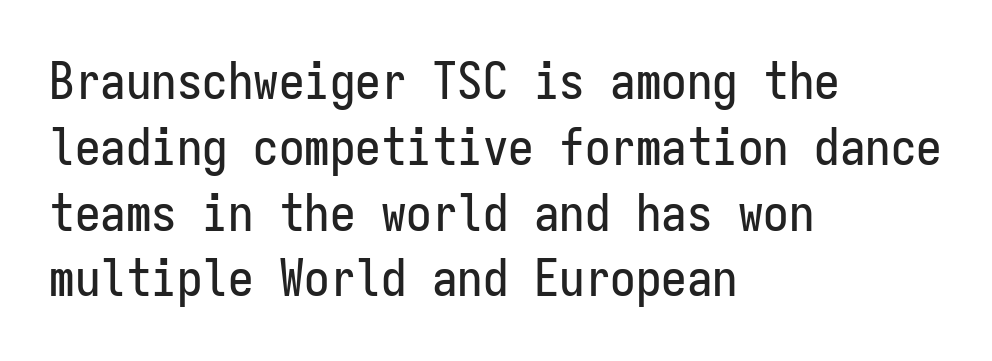
{"serif": "no", "italic": "no", "width": "condensed", "stroke_contrast": "low", "x_height": "medium", "monospaced": "yes", "underline": "no", "align": "left", "line_spacing": "normal", "line_spacing_ratio": 1.29, "letter_spacing": "normal", "letter_spacing_em": 0.0, "glyph_px": 51}
